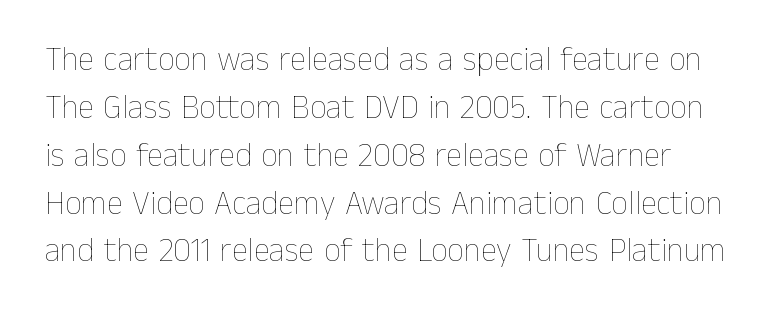
{"italic": "no", "bold": "no", "weight": "thin", "width": "normal", "stroke_contrast": "low", "x_height": "medium", "monospaced": "no", "underline": "no", "line_spacing": "normal", "line_spacing_ratio": 1.45, "letter_spacing": "normal", "letter_spacing_em": 0.0, "glyph_px": 33}
